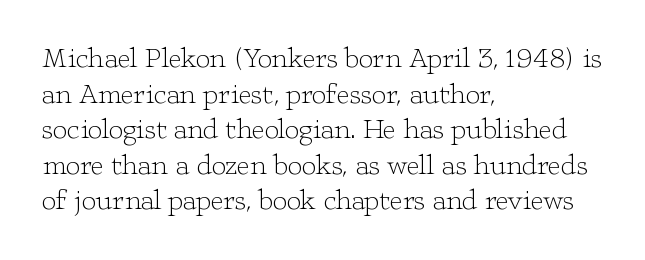
The image shows 28 px light, wide serif type, upright; set left-aligned, normal line spacing (1.27x), normal letter spacing, not underlined; low stroke contrast and a medium x-height.
